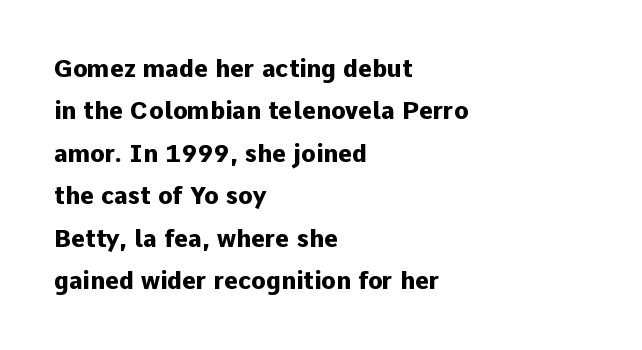
The image shows 24 px bold type, upright; set left-aligned, line spacing 1.77x, normal letter spacing, not underlined.
